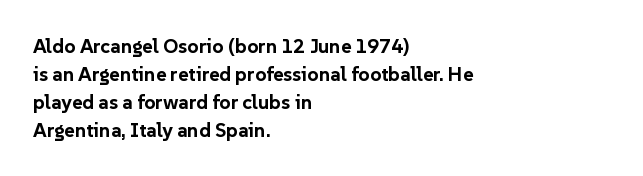
{"italic": "no", "bold": "yes", "underline": "no", "align": "left", "line_spacing": "normal", "line_spacing_ratio": 1.4, "letter_spacing": "normal", "letter_spacing_em": 0.0, "glyph_px": 20}
